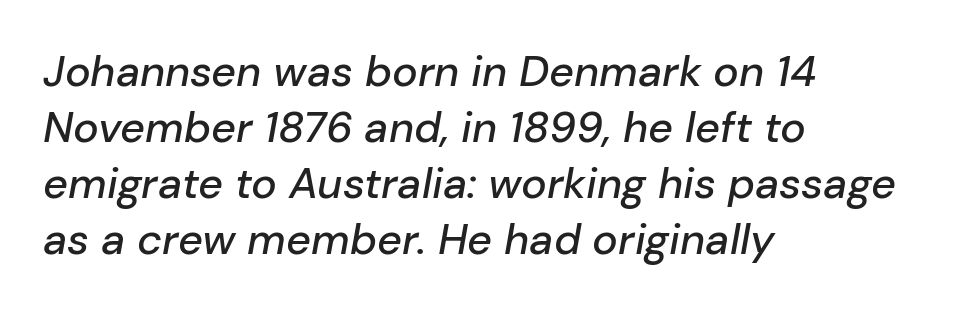
{"italic": "yes", "lean": "right", "slant_degrees": 10, "width": "normal", "stroke_contrast": "low", "x_height": "medium", "monospaced": "no", "underline": "no", "align": "left", "line_spacing": "normal", "line_spacing_ratio": 1.3, "letter_spacing": "normal", "letter_spacing_em": 0.0, "glyph_px": 43}
